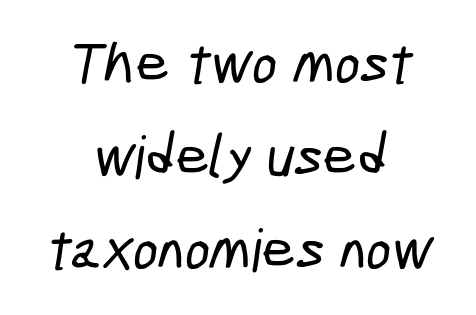
Q: Is the typeface a serif or a sans-serif typeface? A: Sans-serif.
Q: Is the text underlined? A: No.
Q: How is the paragraph aligned? A: Centered.
Q: Is the spacing between letters normal or unusually wide? A: Normal.
Q: Is the spacing between lines tight, normal or loose? A: Normal.
Q: Width (condensed, normal, or wide)? A: Condensed.
Q: Stroke contrast? A: Low.
Q: x-height? A: Medium.
Q: Monospaced? A: No.
